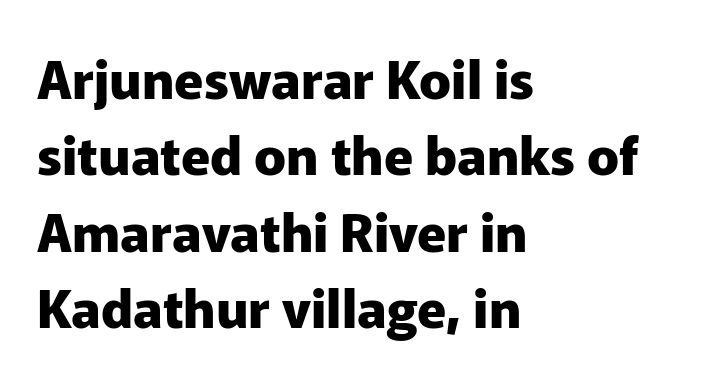
{"serif": "no", "italic": "no", "bold": "yes", "weight": "heavy", "width": "normal", "stroke_contrast": "low", "x_height": "medium", "monospaced": "no", "underline": "no", "align": "left", "line_spacing": "normal", "line_spacing_ratio": 1.44, "letter_spacing": "normal", "letter_spacing_em": 0.0, "glyph_px": 53}
